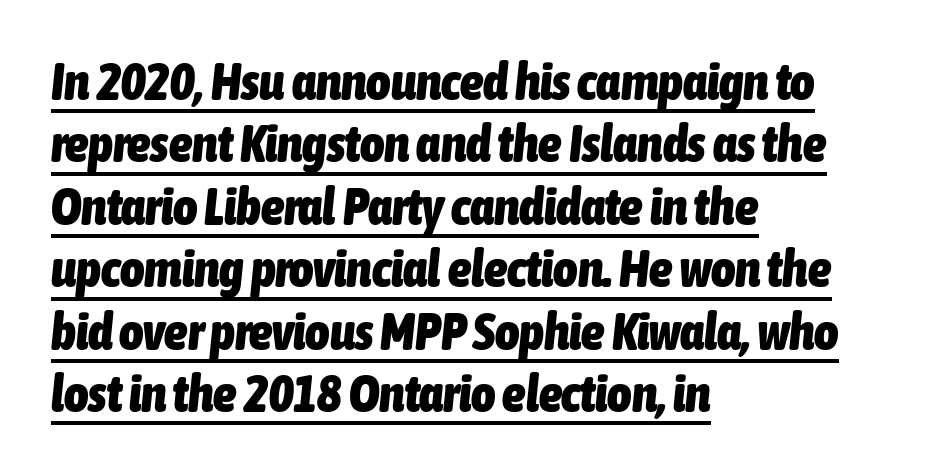
Notice how a bar underscores the lettering throughout. Varying glyph widths throughout — classic text-font behaviour. Emphasis-style slanted type is in use. What weight is shown? A full bold with thick strokes. The face used here is rendered with its standard letterfit.
